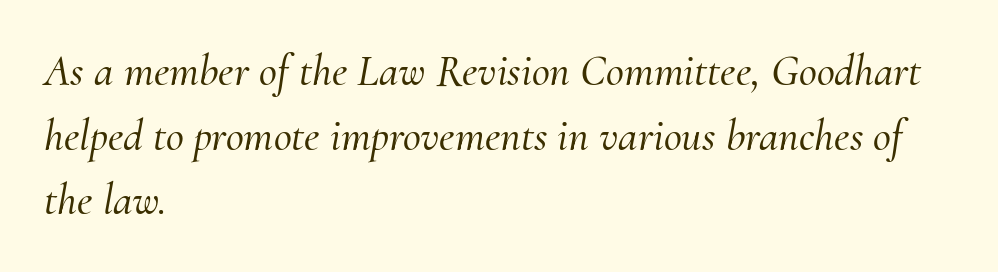
{"serif": "yes", "italic": "yes", "lean": "right", "slant_degrees": 10, "width": "normal", "stroke_contrast": "medium", "x_height": "small", "monospaced": "no", "underline": "no", "align": "left", "line_spacing": "normal", "line_spacing_ratio": 1.47, "letter_spacing": "normal", "letter_spacing_em": 0.0, "glyph_px": 44}
